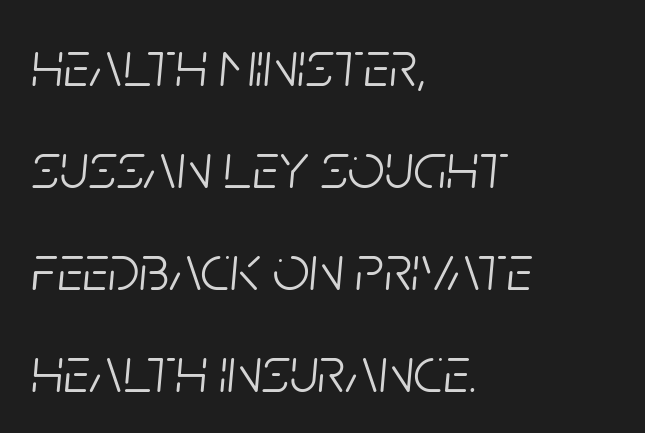
Spacing verdict: proportional, widths tailored to each character. The gaps between neighbouring characters are ordinary and unremarkable. A light-to-regular cut is what we see here. Baseline-to-baseline distance is the conventional proportion of letter height. A classic flush-left, rag-right setting is used for this passage.
